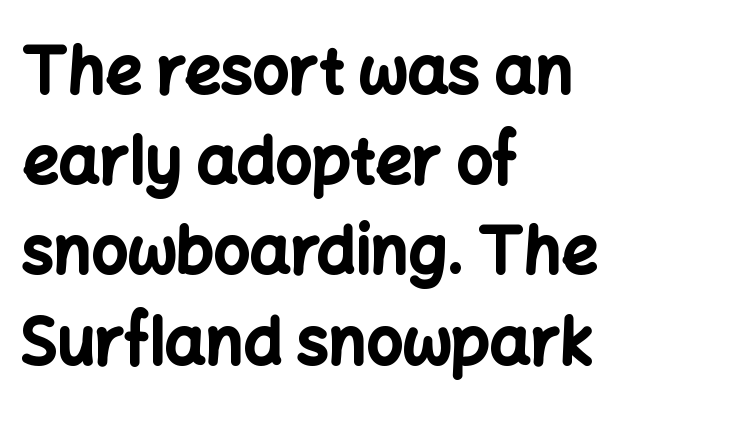
Q: Is the text bold? A: Yes.
Q: Is the text italic (slanted)? A: No, it is upright.
Q: Is the typeface a serif or a sans-serif typeface? A: Sans-serif.
Q: Is the text underlined? A: No.
Q: How is the paragraph aligned? A: Left-aligned.
Q: Is the spacing between letters normal or unusually wide? A: Normal.
Q: Is the spacing between lines tight, normal or loose? A: Normal.
Q: Width (condensed, normal, or wide)? A: Normal.
Q: Stroke contrast? A: Low.
Q: x-height? A: Medium.
Q: Monospaced? A: No.
